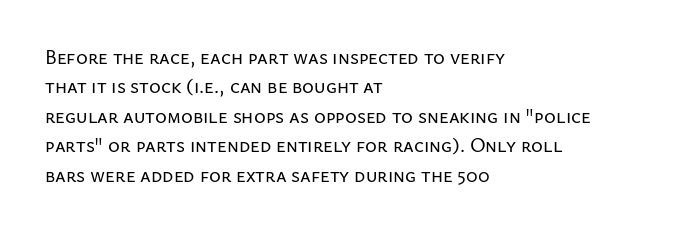
{"italic": "no", "underline": "no", "align": "left", "line_spacing": "normal", "line_spacing_ratio": 1.47, "letter_spacing": "normal", "letter_spacing_em": 0.0, "glyph_px": 20}
